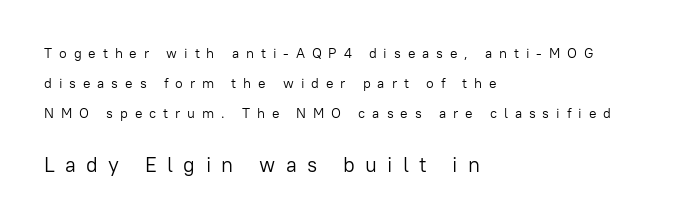
Q: Is the text bold? A: No.
Q: Is the text italic (slanted)? A: No, it is upright.
Q: Is the text underlined? A: No.
Q: How is the paragraph aligned? A: Left-aligned.
Q: Is the spacing between letters normal or unusually wide? A: Unusually wide.
Q: Is the spacing between lines tight, normal or loose? A: Loose.
Q: Which block of text is set in a larger size, the first (top) or the second (bottom)? A: The second (bottom) one.
